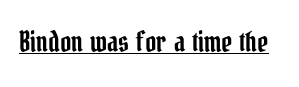
{"italic": "no", "underline": "yes", "letter_spacing": "normal", "letter_spacing_em": 0.0, "glyph_px": 27}
